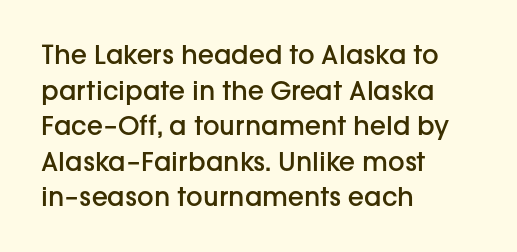
The letters sit at their default tracking, neither squeezed nor spread. Line starts are locked; line ends wander. These words are printed semibold, heavier than regular yet not bold. Does the lettering tilt? It doesn't — this is upright. Students, observe: this is what conventionally led text looks like. Type without underlining.
